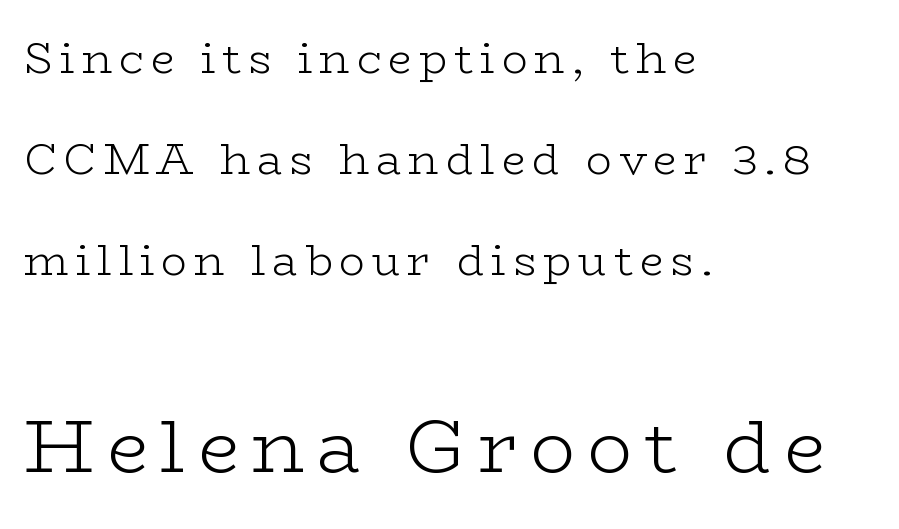
The text block is weighted toward the left margin, trailing off unevenly rightward. Stroke thickness stays within the range of a standard reading face or lighter. Whoever set this made the second block the dominant, larger element. Italic: no, the glyphs are upright roman. Nobody drew a line under any word here. Rows of type keep a wide berth in the vertical direction.
